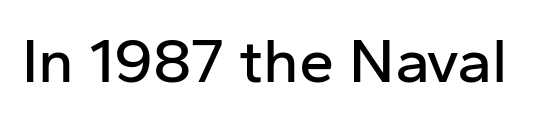
The image shows 63 px sans-serif type, upright; set normal letter spacing, not underlined; low stroke contrast and a medium x-height.
